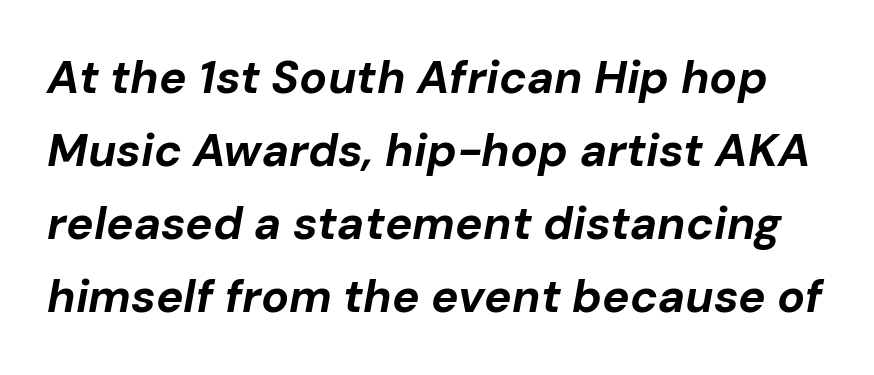
The image shows 46 px bold type, italic (leaning right); set normal line spacing (1.59x), normal letter spacing, not underlined; low stroke contrast and a medium x-height.
